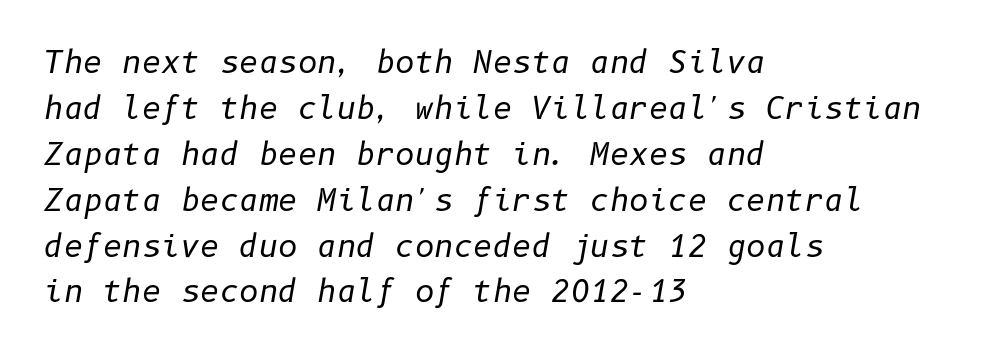
The image shows 30 px regular-weight type, italic (leaning right); set left-aligned, normal line spacing (1.53x), normal letter spacing, not underlined; low stroke contrast and a medium x-height.
